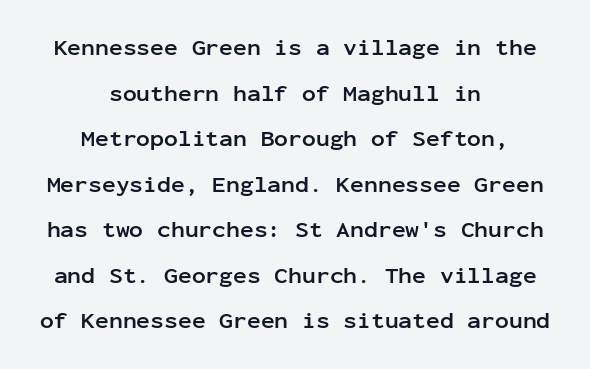
{"italic": "no", "bold": "yes", "underline": "no", "align": "center", "line_spacing": "loose", "line_spacing_ratio": 1.98, "letter_spacing": "normal", "letter_spacing_em": 0.0, "glyph_px": 23}
